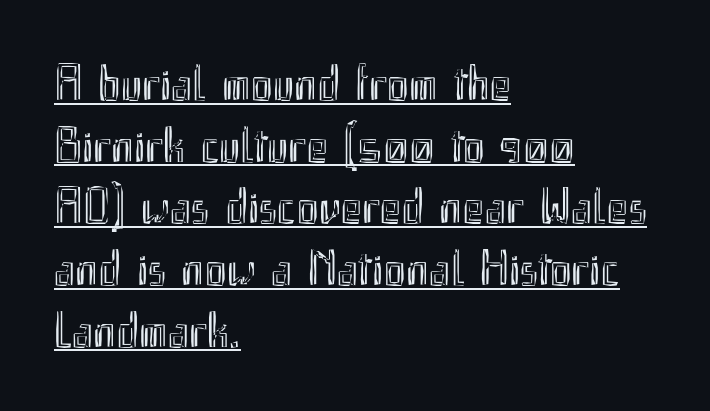
The image shows 51 px condensed type, upright; set left-aligned, line spacing 1.21x, normal letter spacing, underlined; a small x-height.
